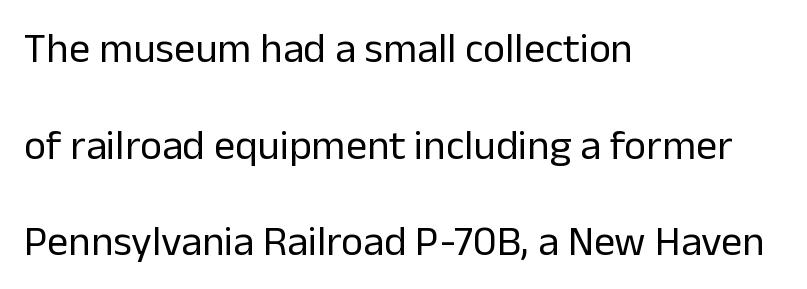
{"serif": "no", "italic": "no", "bold": "no", "weight": "regular", "width": "normal", "stroke_contrast": "low", "x_height": "medium", "monospaced": "no", "underline": "no", "align": "left", "line_spacing": "loose", "line_spacing_ratio": 2.3, "letter_spacing": "normal", "letter_spacing_em": 0.0, "glyph_px": 42}
